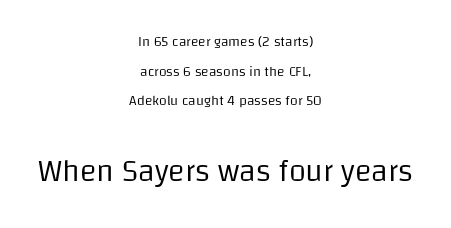
Inter-character spacing is left at the font's built-in metrics. The lettering stays uniformly vertical, giving the passage a roman look. Scale increases going downward across the two blocks. A typesetter would call this leading open, well beyond the default. The specimen omits any rule beneath the text block's lines.
